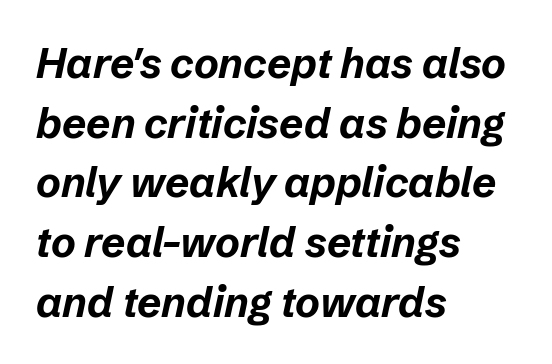
{"italic": "yes", "lean": "right", "slant_degrees": 12, "bold": "yes", "weight": "bold", "width": "normal", "stroke_contrast": "low", "x_height": "medium", "monospaced": "no", "underline": "no", "align": "left", "line_spacing": "normal", "line_spacing_ratio": 1.42, "letter_spacing": "normal", "letter_spacing_em": 0.0, "glyph_px": 42}
